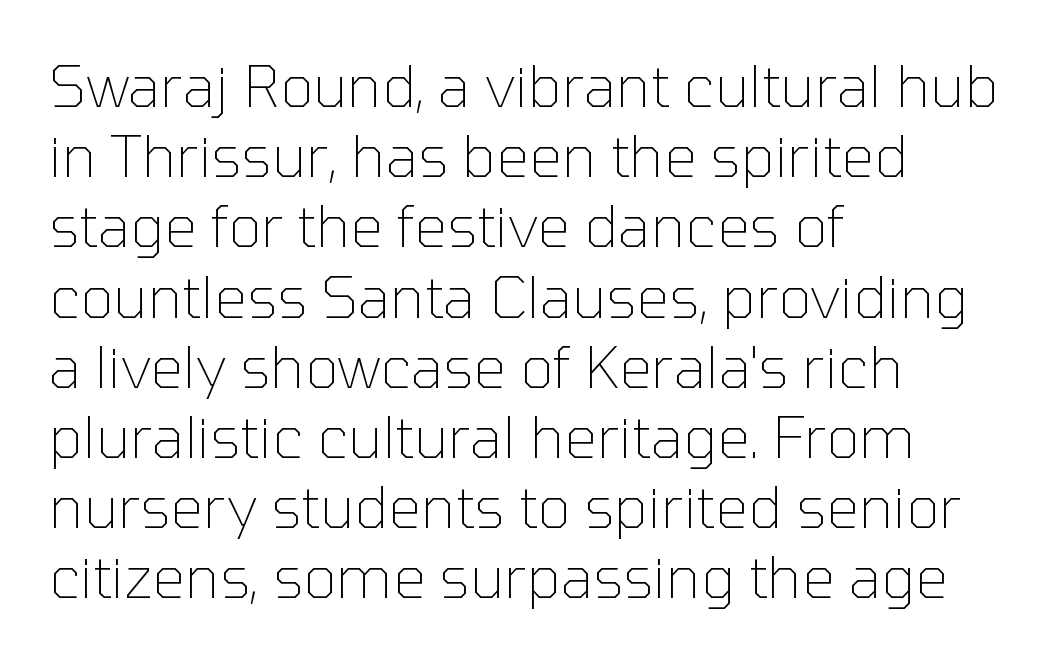
Q: Is the text bold? A: No.
Q: Is the text italic (slanted)? A: No, it is upright.
Q: Is the typeface a serif or a sans-serif typeface? A: Sans-serif.
Q: Is the text underlined? A: No.
Q: How is the paragraph aligned? A: Left-aligned.
Q: Is the spacing between letters normal or unusually wide? A: Normal.
Q: Width (condensed, normal, or wide)? A: Normal.
Q: Stroke contrast? A: Low.
Q: x-height? A: Medium.
Q: Monospaced? A: No.
